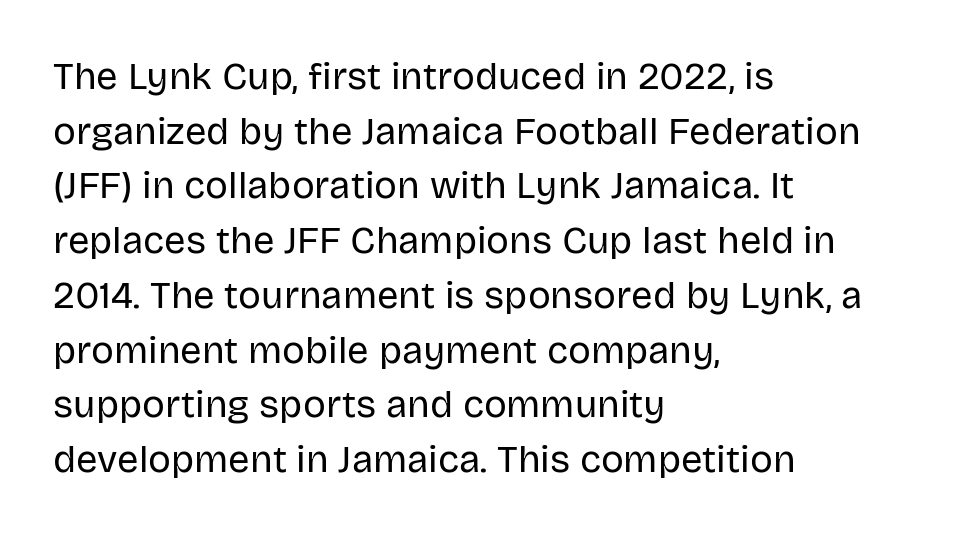
Q: Is the text bold? A: No.
Q: Is the text italic (slanted)? A: No, it is upright.
Q: Is the typeface a serif or a sans-serif typeface? A: Sans-serif.
Q: Is the text underlined? A: No.
Q: How is the paragraph aligned? A: Left-aligned.
Q: Is the spacing between letters normal or unusually wide? A: Normal.
Q: Is the spacing between lines tight, normal or loose? A: Normal.
Q: Width (condensed, normal, or wide)? A: Normal.
Q: Stroke contrast? A: Low.
Q: x-height? A: Large.
Q: Monospaced? A: No.
